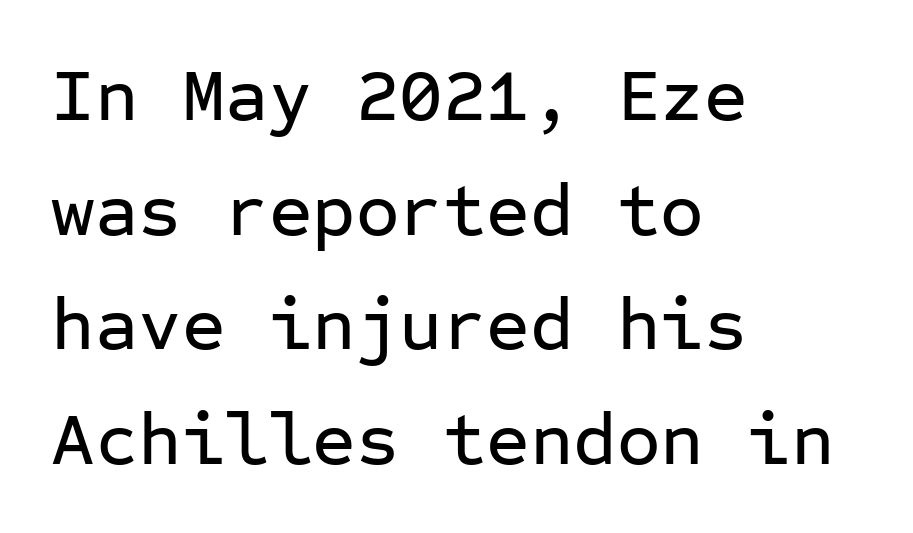
Nothing sits at the stroke ends, so this counts as sans-serif. Caption: standard tracking, unaltered. Horizontally, the lines are justified to the leading edge only. Baseline-to-baseline distance is the conventional proportion of letter height. Any mark beneath the type? The region is blank.
